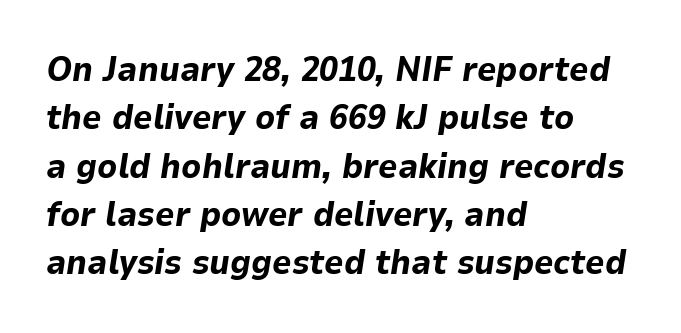
Vertically, the passage feels balanced, rows spaced as you'd expect. Style check: oblique. The glyphs are unaccompanied by any horizontal stroke below them. Each glyph is drawn with heavy, bold strokes. Between one letter and the next there's only the usual sliver of space.
